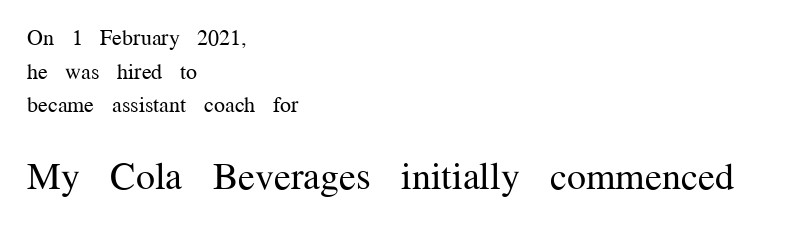
The image shows 38 px regular-weight serif type, upright; set left-aligned, normal line spacing (1.53x), normal letter spacing, not underlined; the second (bottom) block is 1.73x larger; medium stroke contrast and a medium x-height.
